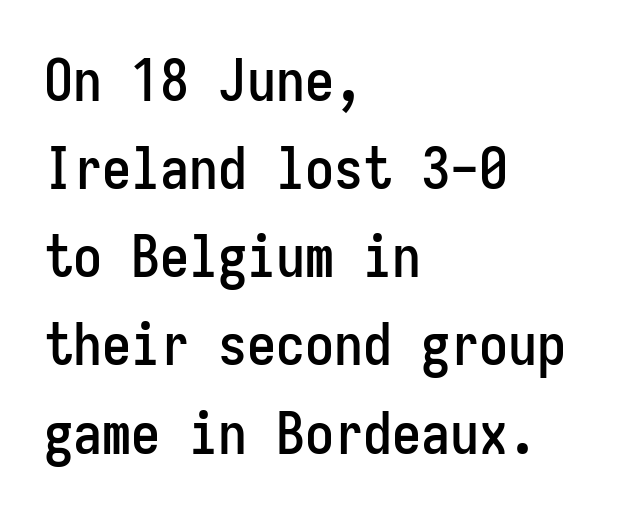
The image shows 58 px condensed sans-serif type, upright, monospaced; set left-aligned, normal line spacing (1.52x), normal letter spacing, not underlined; low stroke contrast and a medium x-height.
